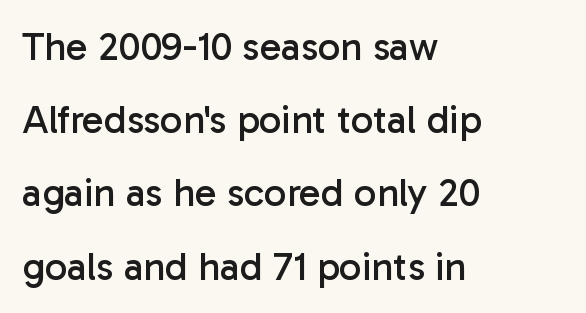
These lines were composed using upright roman letters. This is not heavy type; no bold has been used. Tracking value appears to be zero — textbook default spacing. Type without underlining. These lines stack with their left ends in a neat column.
